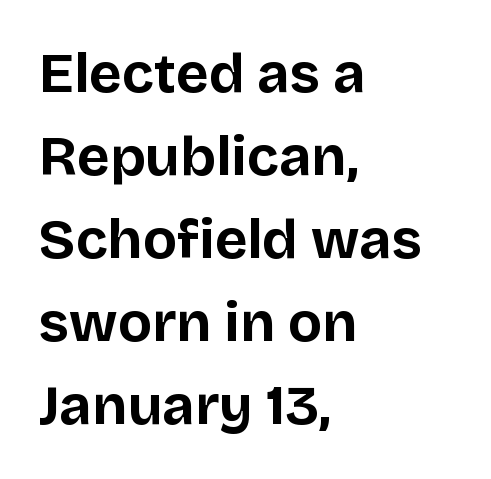
Spacing verdict: proportional, widths tailored to each character. The lines are quadded left. Upright lettering throughout. The words here are not underlined.
